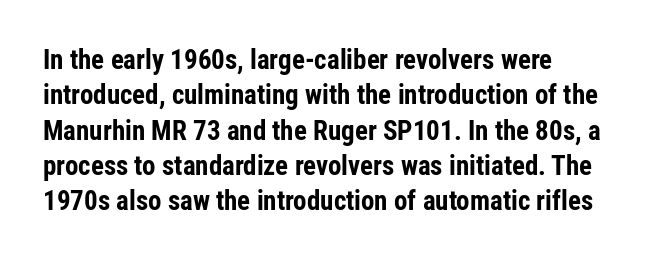
{"italic": "no", "bold": "yes", "underline": "no", "align": "left", "line_spacing": "normal", "line_spacing_ratio": 1.31, "letter_spacing": "normal", "letter_spacing_em": 0.0, "glyph_px": 27}
